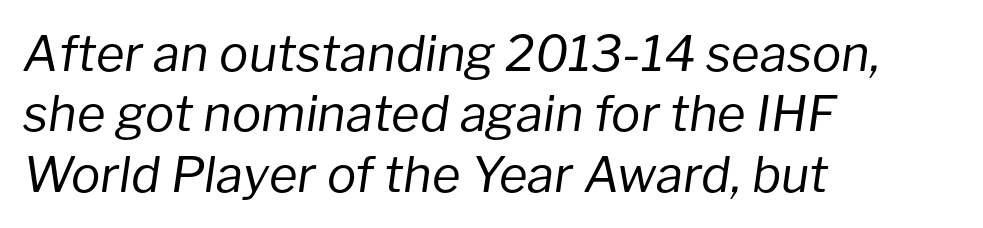
The image shows 49 px regular-weight type, italic (leaning right); set left-aligned, line spacing 1.23x, normal letter spacing, not underlined; low stroke contrast and a medium x-height.
